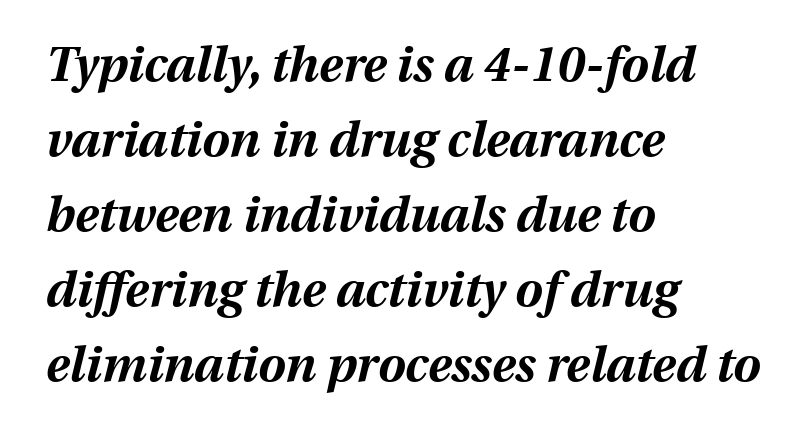
Tracking value appears to be zero — textbook default spacing. The rendering anchors every line to the left-hand side. A bare baseline throughout the passage. You can tell it's italic because the verticals aren't actually vertical. Typographic density is high because the face is bold.
